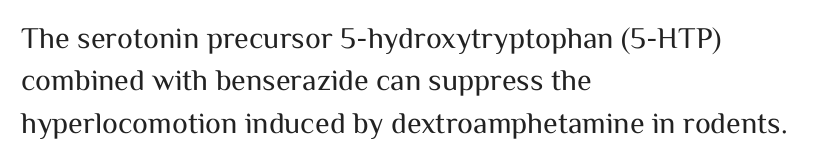
Each letter keeps its own natural width here, so spacing adapts to shape. Baseline-to-baseline distance is the conventional proportion of letter height. Letters have the restrained weight of plain body copy at most. Caption: multi-line text, flush left, ragged right.
